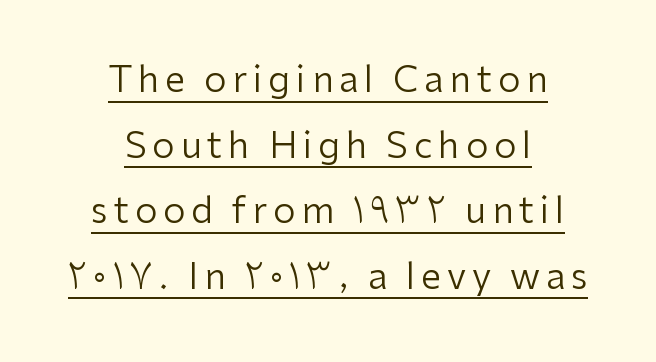
Q: Is the text bold? A: No.
Q: Is the text italic (slanted)? A: No, it is upright.
Q: Is the typeface a serif or a sans-serif typeface? A: Sans-serif.
Q: Is the text underlined? A: Yes.
Q: How is the paragraph aligned? A: Centered.
Q: Width (condensed, normal, or wide)? A: Normal.
Q: Stroke contrast? A: Low.
Q: x-height? A: Medium.
Q: Monospaced? A: No.
